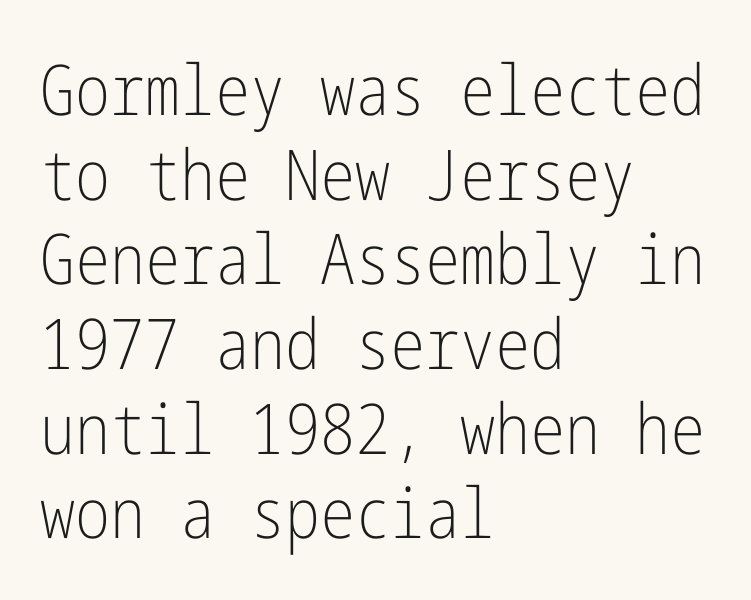
Q: Is the text bold? A: No.
Q: Is the text italic (slanted)? A: No, it is upright.
Q: Is the typeface a serif or a sans-serif typeface? A: Sans-serif.
Q: Is the text underlined? A: No.
Q: How is the paragraph aligned? A: Left-aligned.
Q: Is the spacing between letters normal or unusually wide? A: Normal.
Q: Width (condensed, normal, or wide)? A: Condensed.
Q: Stroke contrast? A: Low.
Q: x-height? A: Medium.
